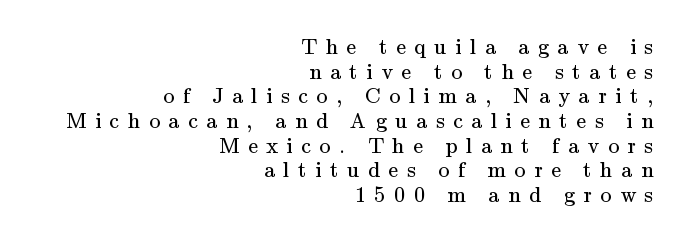
{"italic": "no", "bold": "no", "underline": "no", "align": "right", "line_spacing": "tight", "line_spacing_ratio": 1.12, "letter_spacing": "wide", "letter_spacing_em": 0.39, "glyph_px": 22}
